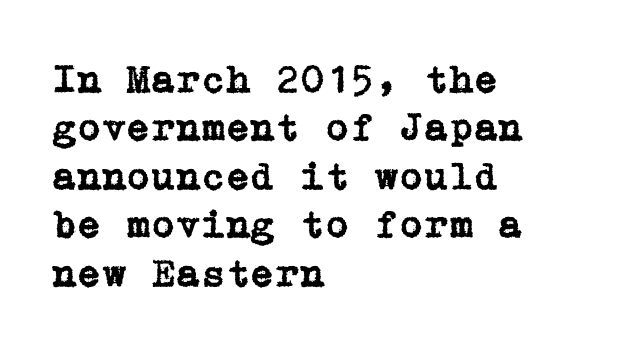
Q: Is the text italic (slanted)? A: No, it is upright.
Q: Is the typeface a serif or a sans-serif typeface? A: Serif.
Q: Is the text underlined? A: No.
Q: How is the paragraph aligned? A: Left-aligned.
Q: Is the spacing between letters normal or unusually wide? A: Normal.
Q: Width (condensed, normal, or wide)? A: Normal.
Q: Stroke contrast? A: Low.
Q: x-height? A: Medium.
